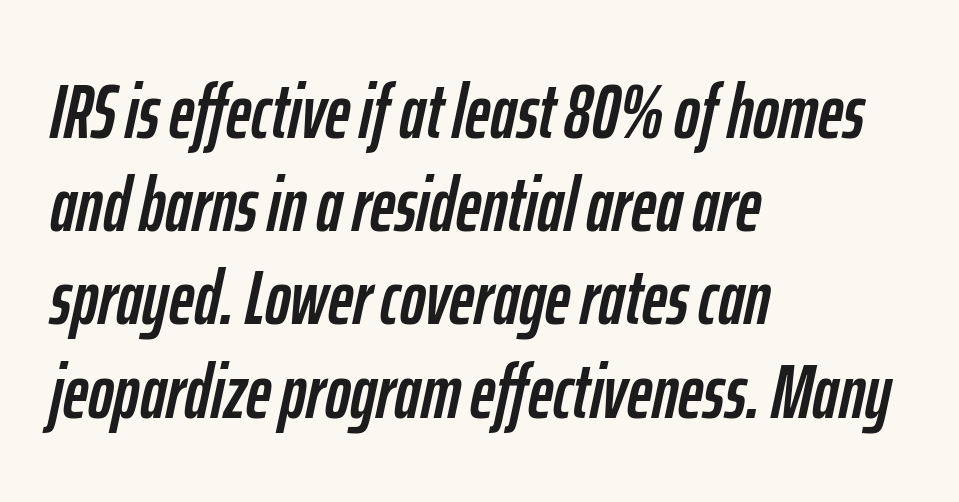
{"italic": "yes", "lean": "right", "slant_degrees": 12, "width": "condensed", "stroke_contrast": "low", "x_height": "medium", "monospaced": "no", "underline": "no", "align": "left", "line_spacing_ratio": 1.21, "letter_spacing": "normal", "letter_spacing_em": 0.0, "glyph_px": 77}
